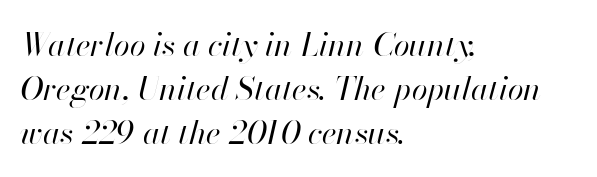
{"italic": "yes", "lean": "right", "slant_degrees": 13, "bold": "no", "weight": "regular", "width": "normal", "stroke_contrast": "high", "x_height": "small", "monospaced": "no", "underline": "no", "align": "left", "line_spacing": "normal", "line_spacing_ratio": 1.37, "letter_spacing": "normal", "letter_spacing_em": 0.0, "glyph_px": 32}
